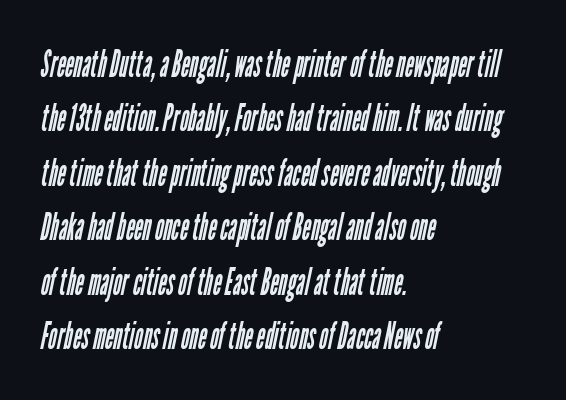
The strokes carry an ordinary text weight at most. Whoever set this chose a conventional vertical rhythm. Serifs: no, the terminals of the letterforms are clean. The text block is weighted toward the left margin, trailing off unevenly rightward. Nobody drew a line under any word here. Do the characters align in a grid? No, the font is proportional.
